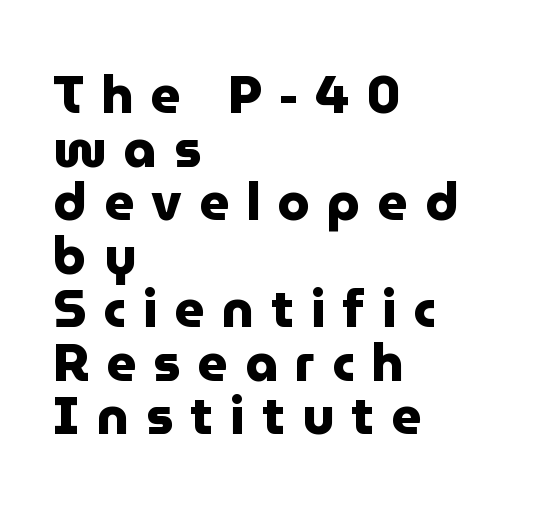
{"serif": "no", "italic": "no", "bold": "yes", "weight": "heavy", "width": "normal", "stroke_contrast": "low", "x_height": "medium", "monospaced": "no", "underline": "no", "align": "left", "line_spacing": "tight", "line_spacing_ratio": 1.03, "letter_spacing": "wide", "letter_spacing_em": 0.33, "glyph_px": 52}
